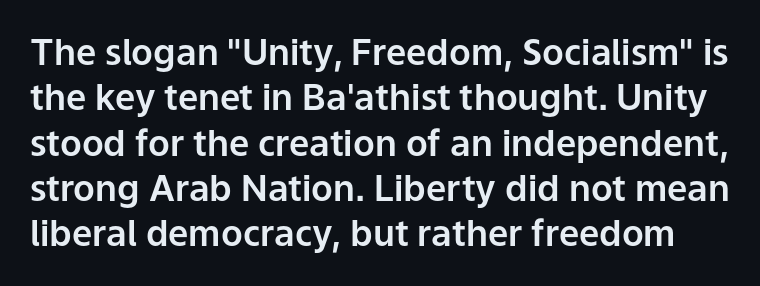
Q: Is the text italic (slanted)? A: No, it is upright.
Q: Is the typeface a serif or a sans-serif typeface? A: Sans-serif.
Q: Is the text underlined? A: No.
Q: Is the spacing between letters normal or unusually wide? A: Normal.
Q: Is the spacing between lines tight, normal or loose? A: Normal.
Q: Width (condensed, normal, or wide)? A: Normal.
Q: Stroke contrast? A: Low.
Q: x-height? A: Medium.
Q: Monospaced? A: No.
